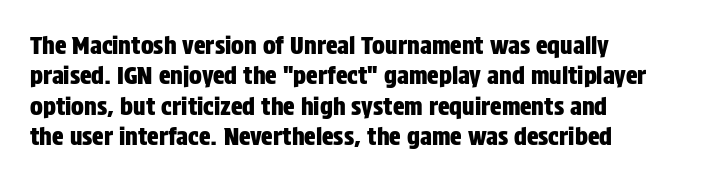
Unmarked baselines from the first word to the last. Short and long lines alike share a common starting point at left. The horizontal fit of the characters is conventional and even. Leading matches the norm, producing a regular column. In terms of posture, this sample is upright.
